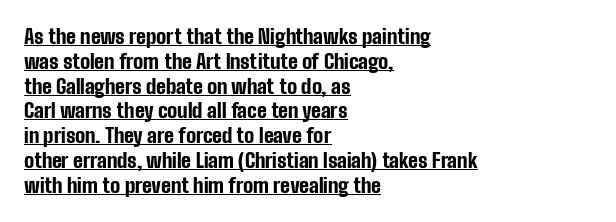
{"italic": "no", "bold": "yes", "underline": "yes", "align": "left", "line_spacing_ratio": 1.24, "letter_spacing": "normal", "letter_spacing_em": 0.0, "glyph_px": 20}
